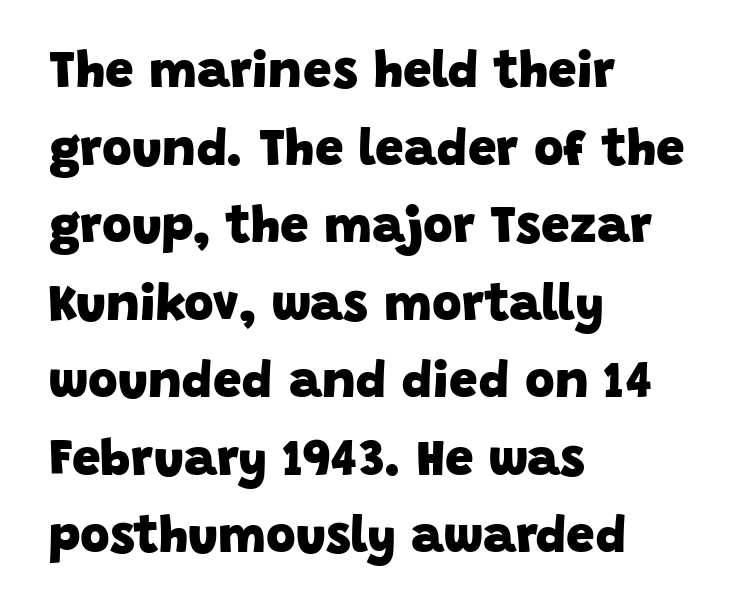
Q: Is the text bold? A: Yes.
Q: Is the typeface a serif or a sans-serif typeface? A: Sans-serif.
Q: Is the text underlined? A: No.
Q: How is the paragraph aligned? A: Left-aligned.
Q: Is the spacing between letters normal or unusually wide? A: Normal.
Q: Is the spacing between lines tight, normal or loose? A: Normal.
Q: Width (condensed, normal, or wide)? A: Normal.
Q: Stroke contrast? A: Low.
Q: x-height? A: Large.
Q: Monospaced? A: No.
